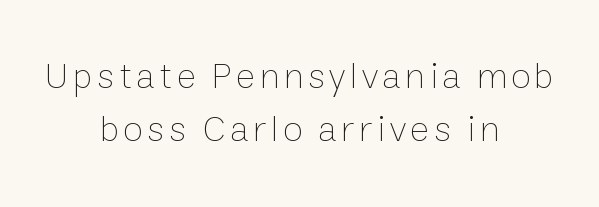
The image shows 37 px thin type, upright; set centered, normal line spacing (1.43x), not underlined; low stroke contrast and a medium x-height.
